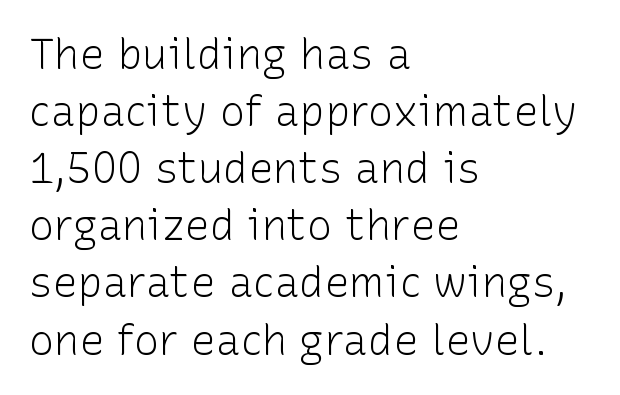
Q: Is the text bold? A: No.
Q: Is the text italic (slanted)? A: No, it is upright.
Q: Is the typeface a serif or a sans-serif typeface? A: Sans-serif.
Q: Is the text underlined? A: No.
Q: How is the paragraph aligned? A: Left-aligned.
Q: Is the spacing between letters normal or unusually wide? A: Normal.
Q: Is the spacing between lines tight, normal or loose? A: Normal.
Q: Width (condensed, normal, or wide)? A: Normal.
Q: Stroke contrast? A: Low.
Q: x-height? A: Medium.
Q: Monospaced? A: No.
